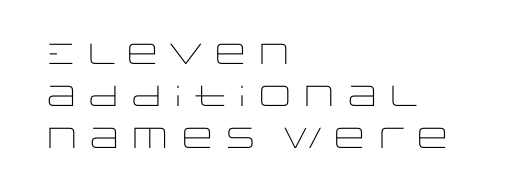
Rendered with straight, roman letterforms. The rows are spaced the way most documents space them. Looks like regular typesetting: each glyph gets only the width it needs. The rendering keeps characters at their native spacing. The letterforms sit at book weight or below. What kind of face is this? One without serifs — a sans.
